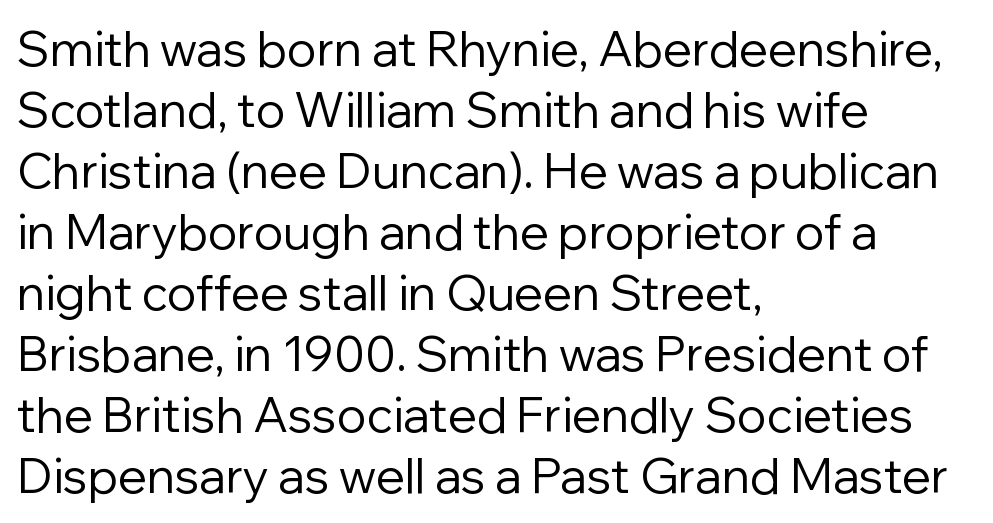
The image shows 48 px regular-weight sans-serif type, upright; set left-aligned, normal line spacing (1.27x), normal letter spacing, not underlined; low stroke contrast and a medium x-height.
